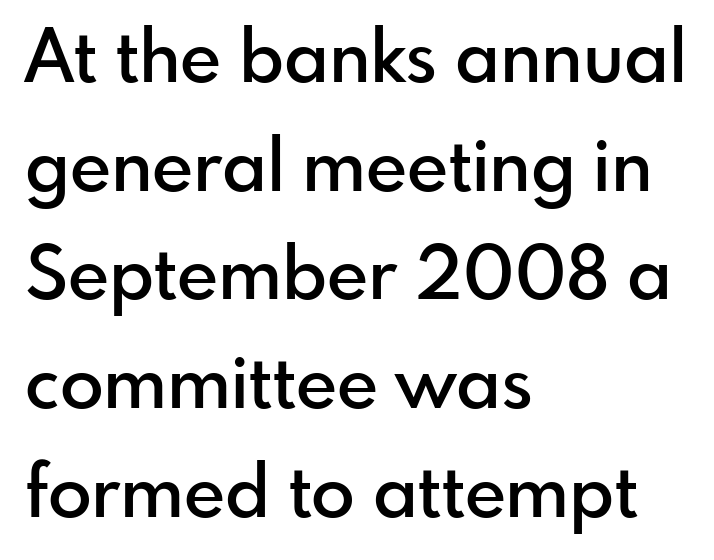
The rendering keeps characters at their native spacing. The face used here is proportionally spaced, like ordinary book or web type. Bare-footed words on every line. Are there feet on the stems? There aren't — it's a sans. Is the type bold? Partly — it's a semibold, heavier than regular but not fully bold. Do the letters lean? They stand straight.
